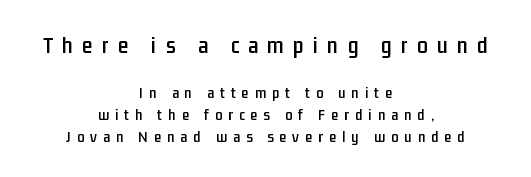
{"italic": "no", "underline": "no", "align": "center", "line_spacing": "normal", "line_spacing_ratio": 1.37, "letter_spacing": "wide", "letter_spacing_em": 0.38, "larger_block": "first", "size_ratio": 1.5, "glyph_px": 24}
